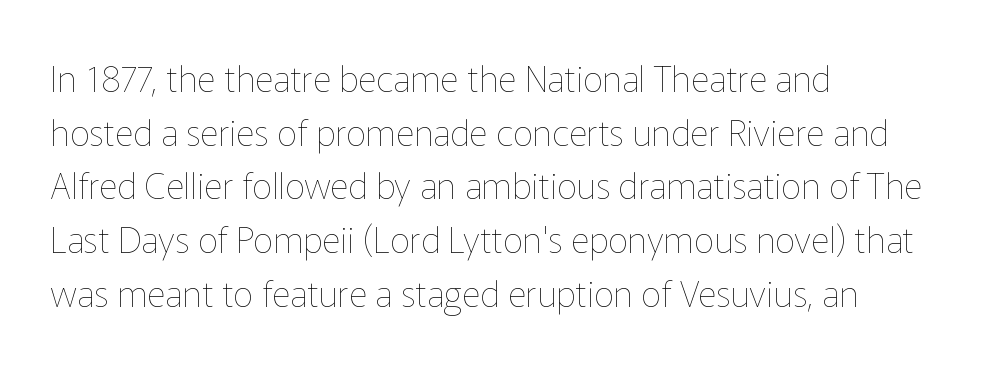
Characters remain perfectly vertical along every line. Think of a printed novel: that variable character pitch is what you see here. Notice how descenders clear the ascenders below comfortably — that's standard leading. Characters follow at the spacing the type designer built in. No word sits above an underline.
